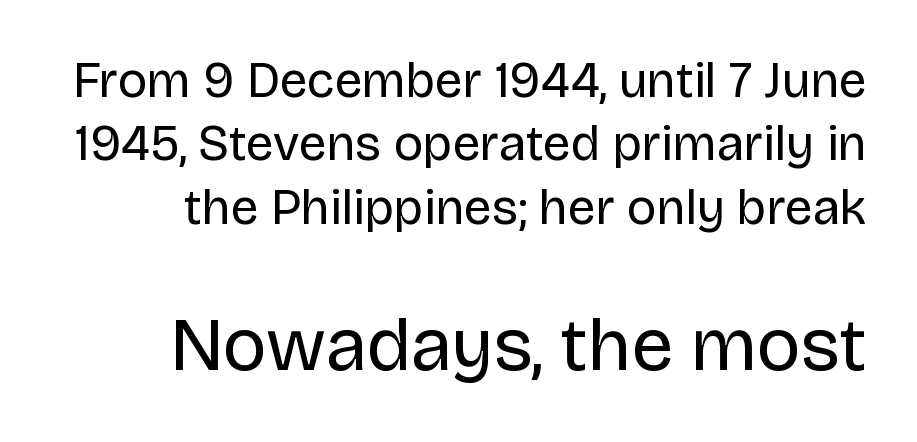
Underlining? Definitely not there. No feet cap the strokes, marking this as sans-serif type. Heft: none added — not bold. Characters remain perfectly vertical along every line.
